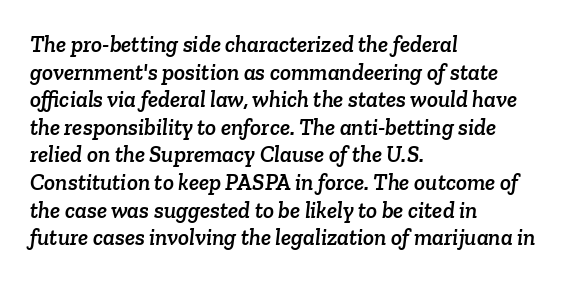
Descender tails drop into unmarked territory. These lines stack with their left ends in a neat column. Default kerning and tracking; the words read as compact shapes.
